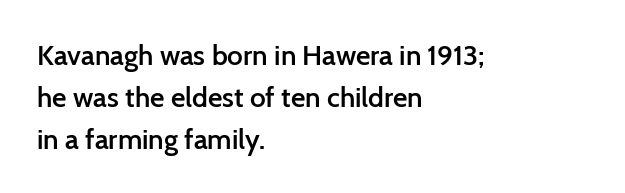
The image shows 28 px semibold sans-serif type, upright; set left-aligned, normal line spacing (1.5x), normal letter spacing, not underlined; low stroke contrast and a medium x-height.
